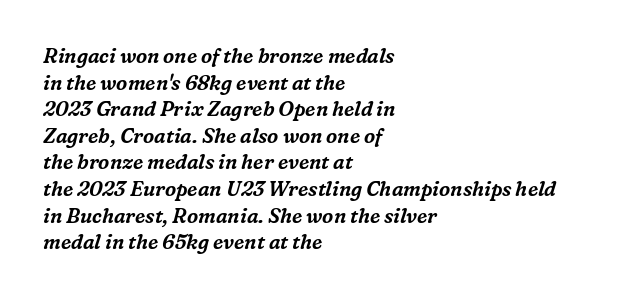
Slant detected: the letters are inclined. Vertical spacing — default. Clear beneath every line of the passage. These lines are set flush left with a ragged right edge.
